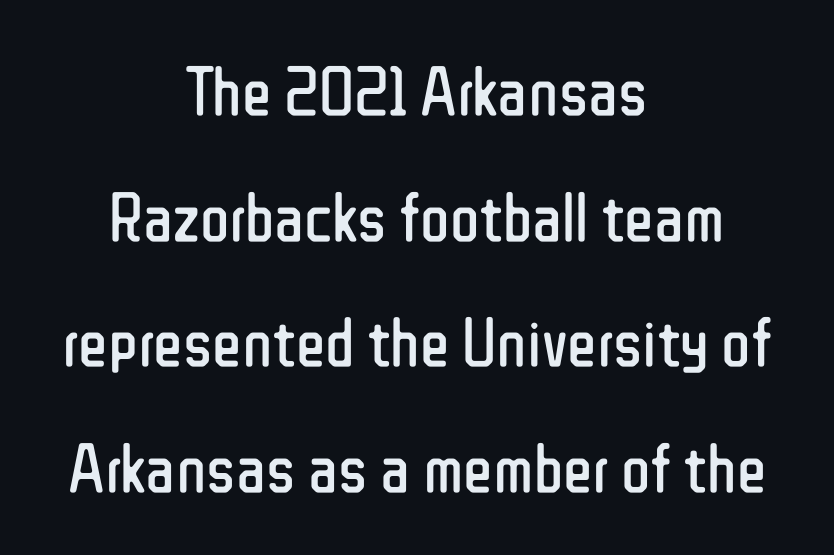
The whitespace from short lines is split evenly between both sides. Tall strokes in this sample are plumb rather than angled. Underline: absent. The face looks like a standard text weight, possibly lighter. These lines are composed in type without serifs.
